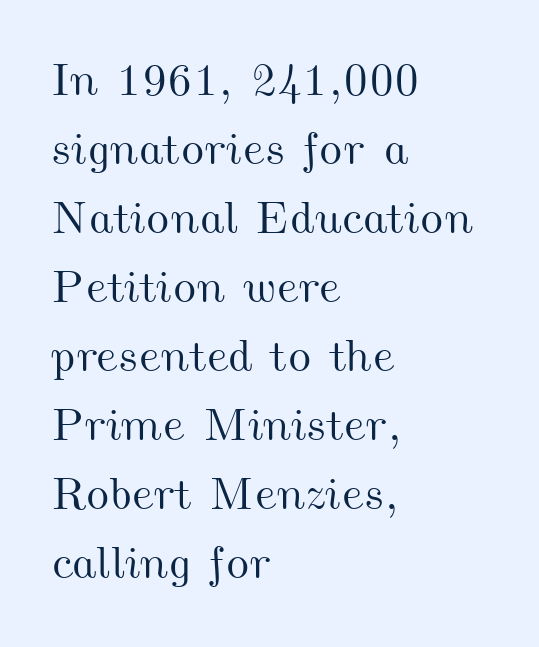
Q: Is the text underlined? A: No.
Q: How is the paragraph aligned? A: Left-aligned.
Q: Is the spacing between letters normal or unusually wide? A: Normal.
Q: Is the spacing between lines tight, normal or loose? A: Normal.
Q: Width (condensed, normal, or wide)? A: Wide.
Q: Stroke contrast? A: Medium.
Q: x-height? A: Small.
Q: Monospaced? A: No.
